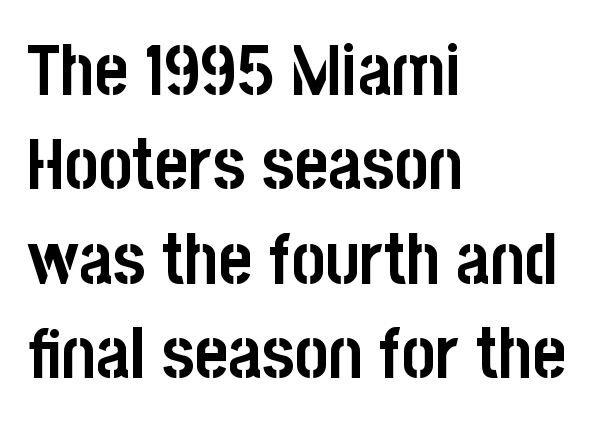
Q: Is the text bold? A: Yes.
Q: Is the text italic (slanted)? A: No, it is upright.
Q: Is the typeface a serif or a sans-serif typeface? A: Sans-serif.
Q: Is the text underlined? A: No.
Q: How is the paragraph aligned? A: Left-aligned.
Q: Is the spacing between letters normal or unusually wide? A: Normal.
Q: Is the spacing between lines tight, normal or loose? A: Normal.
Q: Width (condensed, normal, or wide)? A: Condensed.
Q: Stroke contrast? A: Low.
Q: x-height? A: Large.
Q: Monospaced? A: No.
